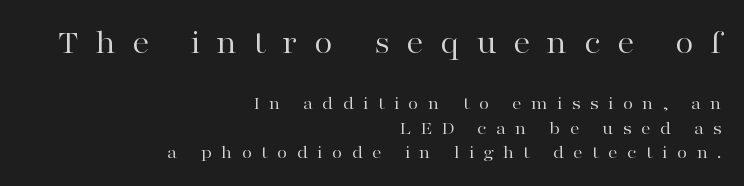
The image shows 34 px regular-weight, wide serif type, upright; set right-aligned, normal line spacing (1.27x), unusually wide letter spacing (+0.48 em), not underlined; the first (top) block is 1.79x larger; high stroke contrast and a medium x-height.
